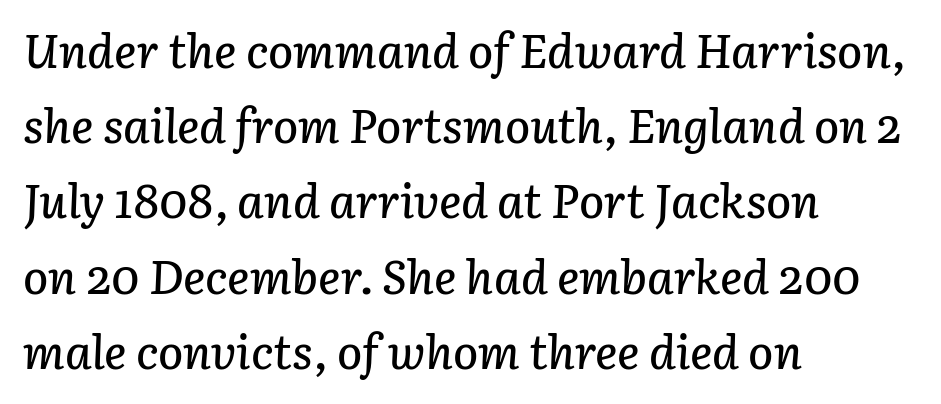
The image shows 47 px text type, italic (leaning right); set left-aligned, normal line spacing (1.6x), normal letter spacing, not underlined; low stroke contrast and a medium x-height.
